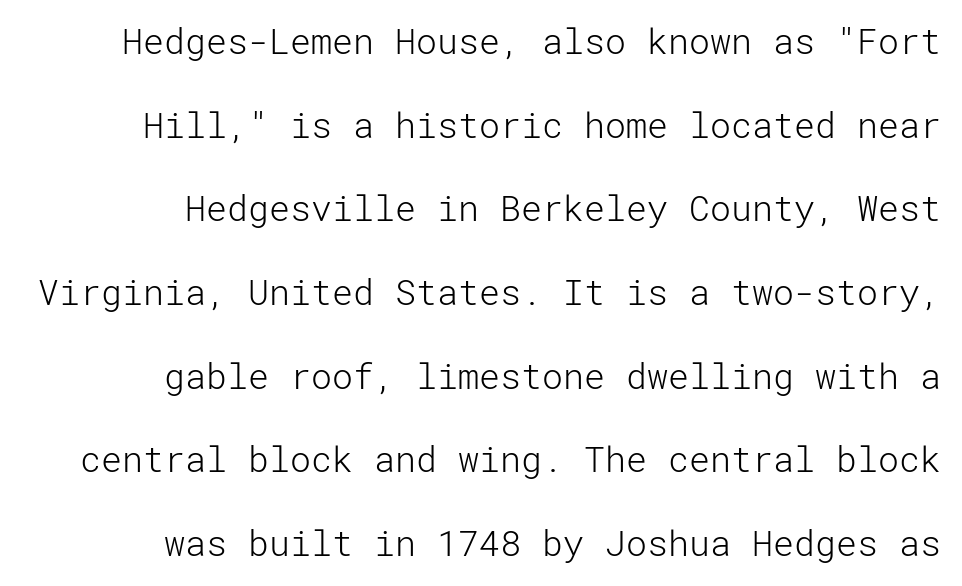
{"serif": "no", "italic": "no", "bold": "no", "weight": "light", "width": "normal", "stroke_contrast": "low", "x_height": "medium", "underline": "no", "align": "right", "line_spacing": "loose", "line_spacing_ratio": 2.39, "letter_spacing": "normal", "letter_spacing_em": 0.0, "glyph_px": 35}
